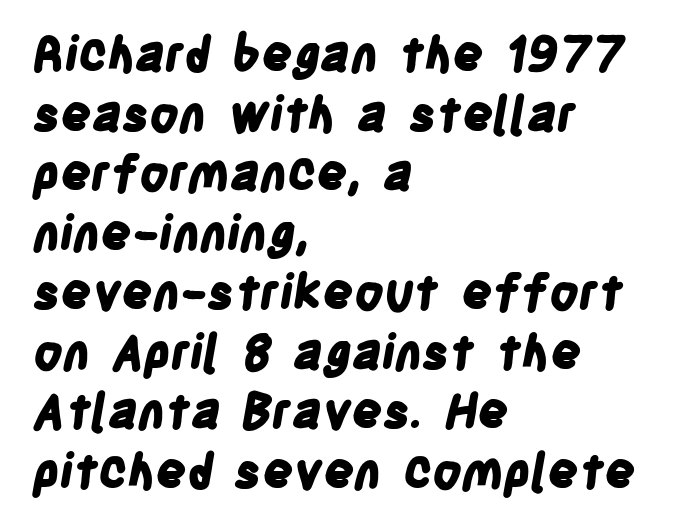
Q: Is the text bold? A: Yes.
Q: Is the typeface a serif or a sans-serif typeface? A: Sans-serif.
Q: Is the text underlined? A: No.
Q: How is the paragraph aligned? A: Left-aligned.
Q: Is the spacing between letters normal or unusually wide? A: Normal.
Q: Width (condensed, normal, or wide)? A: Condensed.
Q: Stroke contrast? A: Low.
Q: x-height? A: Large.
Q: Monospaced? A: No.
